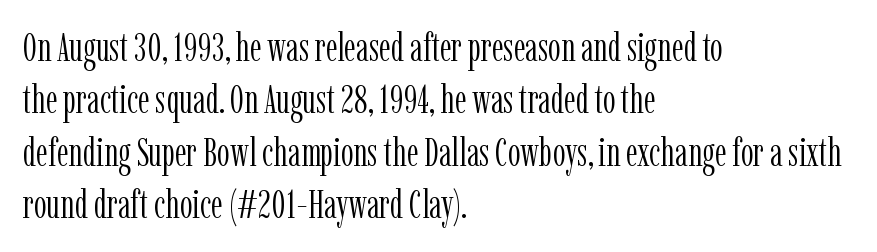
Q: Is the text bold? A: No.
Q: Is the text italic (slanted)? A: No, it is upright.
Q: Is the typeface a serif or a sans-serif typeface? A: Serif.
Q: Is the text underlined? A: No.
Q: How is the paragraph aligned? A: Left-aligned.
Q: Is the spacing between letters normal or unusually wide? A: Normal.
Q: Is the spacing between lines tight, normal or loose? A: Normal.
Q: Width (condensed, normal, or wide)? A: Condensed.
Q: Stroke contrast? A: Low.
Q: x-height? A: Medium.
Q: Monospaced? A: No.
